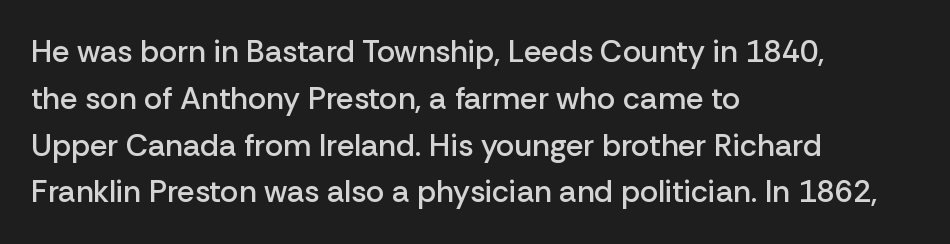
The image shows 31 px semibold sans-serif type, upright; set left-aligned, normal line spacing (1.51x), normal letter spacing, not underlined; low stroke contrast and a medium x-height.
